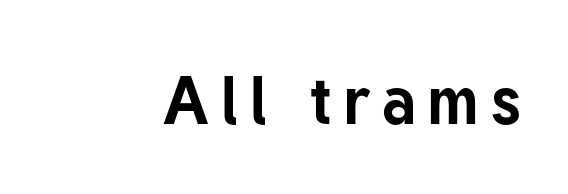
{"serif": "no", "italic": "no", "bold": "yes", "weight": "bold", "width": "normal", "stroke_contrast": "low", "x_height": "medium", "monospaced": "no", "underline": "no", "glyph_px": 67}
